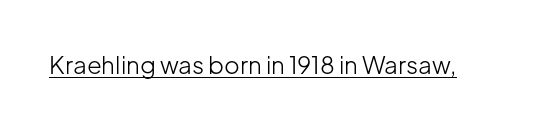
Q: Is the text bold? A: No.
Q: Is the text italic (slanted)? A: No, it is upright.
Q: Is the text underlined? A: Yes.
Q: Is the spacing between letters normal or unusually wide? A: Normal.
